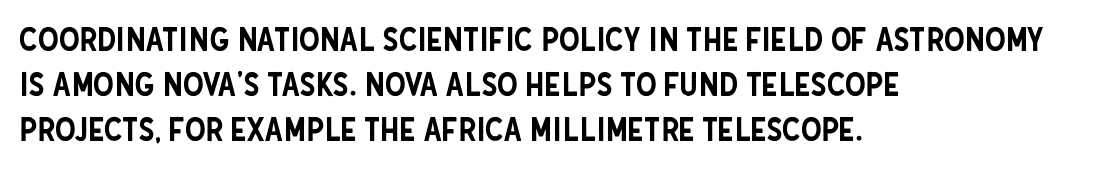
{"serif": "no", "italic": "no", "width": "condensed", "stroke_contrast": "low", "x_height": "large", "monospaced": "no", "underline": "no", "align": "left", "line_spacing": "normal", "line_spacing_ratio": 1.36, "letter_spacing": "normal", "letter_spacing_em": 0.0, "glyph_px": 33}
